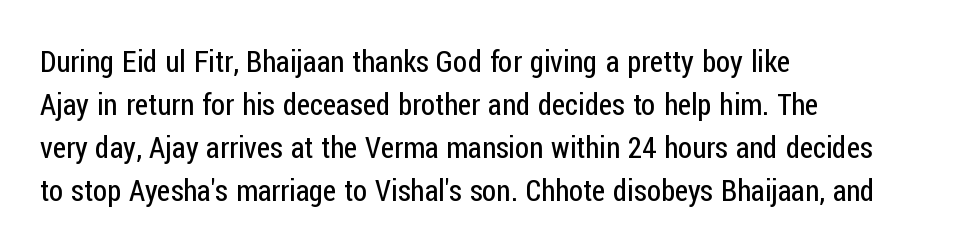
Q: Is the text bold? A: No.
Q: Is the text italic (slanted)? A: No, it is upright.
Q: Is the typeface a serif or a sans-serif typeface? A: Sans-serif.
Q: Is the text underlined? A: No.
Q: How is the paragraph aligned? A: Left-aligned.
Q: Is the spacing between letters normal or unusually wide? A: Normal.
Q: Is the spacing between lines tight, normal or loose? A: Normal.
Q: Width (condensed, normal, or wide)? A: Condensed.
Q: Stroke contrast? A: Low.
Q: x-height? A: Medium.
Q: Monospaced? A: No.
